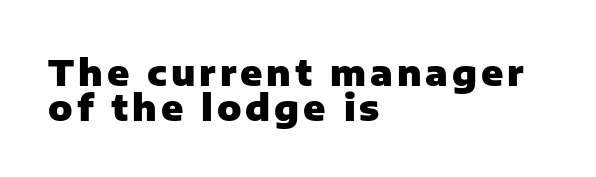
Quick note: interline space is minimal. The rendering anchors every line to the left-hand side. The glyphs in this specimen are sans serif. Letters rest on an invisible, unmarked baseline. Its strokes are broad and dark, the hallmark of bold type. Looks like regular typesetting: each glyph gets only the width it needs.
